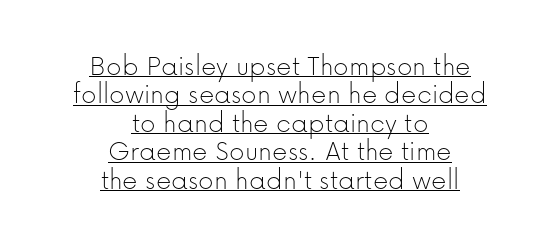
Q: Is the text bold? A: No.
Q: Is the text italic (slanted)? A: No, it is upright.
Q: Is the typeface a serif or a sans-serif typeface? A: Sans-serif.
Q: Is the text underlined? A: Yes.
Q: How is the paragraph aligned? A: Centered.
Q: Is the spacing between letters normal or unusually wide? A: Normal.
Q: Is the spacing between lines tight, normal or loose? A: Tight.
Q: Width (condensed, normal, or wide)? A: Normal.
Q: Stroke contrast? A: Low.
Q: x-height? A: Medium.
Q: Monospaced? A: No.
